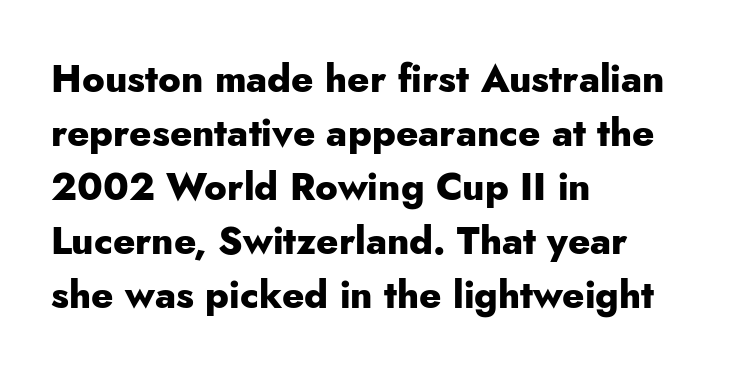
These lines are composed in type without serifs. Decoration check: the copy has no underline. Does the leading feel generous? No, just average. The ragged edge is on the right, which tells us the setting is flush left.
